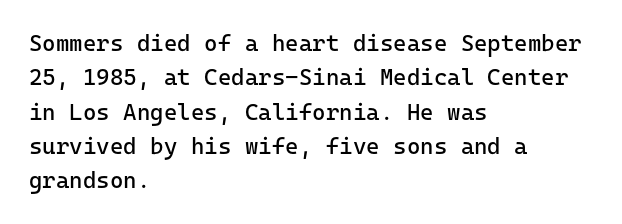
The image shows 23 px text type, upright; set left-aligned, normal line spacing (1.49x), normal letter spacing, not underlined.
